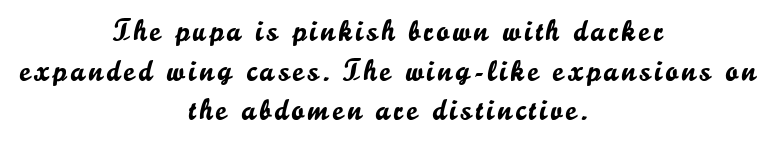
This sample uses a sans-serif face. A typesetter would call this proportional, since set widths differ per character. A typesetter would call this leading conventional body-copy spacing. Each row of text sits above clean, open space. Visually the block forms a symmetrical silhouette, jagged on both flanks.
